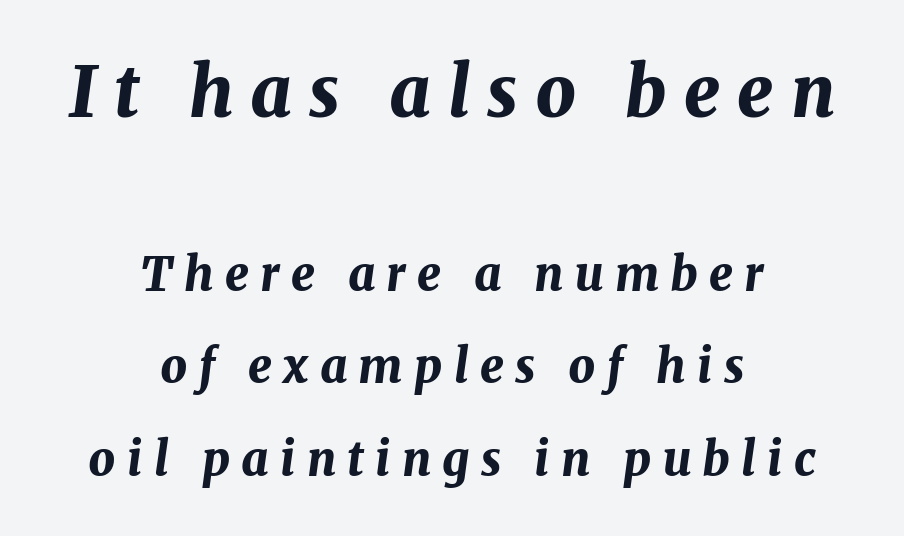
{"italic": "yes", "lean": "right", "slant_degrees": 8, "bold": "yes", "weight": "bold", "width": "normal", "stroke_contrast": "medium", "x_height": "medium", "monospaced": "no", "underline": "no", "align": "center", "line_spacing": "loose", "line_spacing_ratio": 1.97, "letter_spacing": "wide", "letter_spacing_em": 0.24, "larger_block": "first", "size_ratio": 1.51, "glyph_px": 71}
